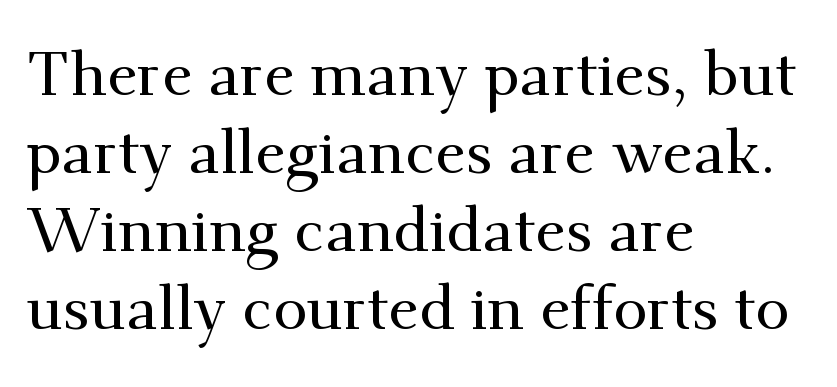
Q: Is the text italic (slanted)? A: No, it is upright.
Q: Is the typeface a serif or a sans-serif typeface? A: Serif.
Q: Is the text underlined? A: No.
Q: How is the paragraph aligned? A: Left-aligned.
Q: Is the spacing between letters normal or unusually wide? A: Normal.
Q: Is the spacing between lines tight, normal or loose? A: Normal.
Q: Width (condensed, normal, or wide)? A: Normal.
Q: Stroke contrast? A: Medium.
Q: x-height? A: Small.
Q: Monospaced? A: No.
